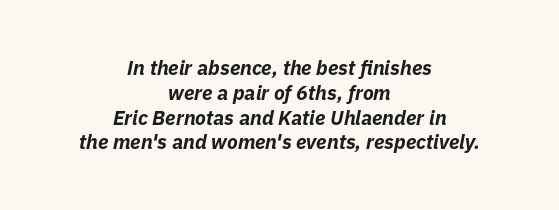
{"italic": "yes", "lean": "right", "slant_degrees": 11, "bold": "yes", "underline": "no", "align": "center", "line_spacing_ratio": 1.24, "letter_spacing": "normal", "letter_spacing_em": 0.0, "glyph_px": 20}
